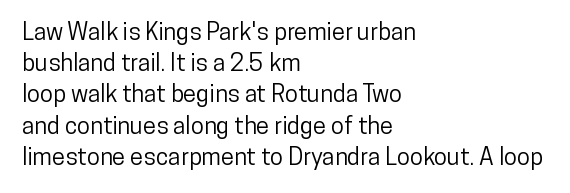
{"italic": "no", "underline": "no", "align": "left", "line_spacing": "normal", "line_spacing_ratio": 1.3, "letter_spacing": "normal", "letter_spacing_em": 0.0, "glyph_px": 24}
